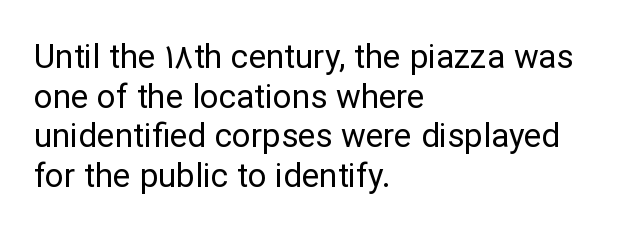
Q: Is the text bold? A: No.
Q: Is the text italic (slanted)? A: No, it is upright.
Q: Is the typeface a serif or a sans-serif typeface? A: Sans-serif.
Q: Is the text underlined? A: No.
Q: How is the paragraph aligned? A: Left-aligned.
Q: Is the spacing between letters normal or unusually wide? A: Normal.
Q: Width (condensed, normal, or wide)? A: Normal.
Q: Stroke contrast? A: Low.
Q: x-height? A: Medium.
Q: Monospaced? A: No.
